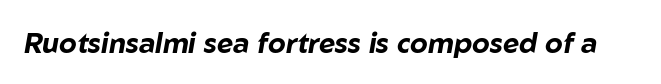
Q: Is the text bold? A: Yes.
Q: Is the text italic (slanted)? A: Yes, it leans right by about 10 degrees.
Q: Is the text underlined? A: No.
Q: Is the spacing between letters normal or unusually wide? A: Normal.
Q: Width (condensed, normal, or wide)? A: Normal.
Q: Stroke contrast? A: Low.
Q: x-height? A: Medium.
Q: Monospaced? A: No.
